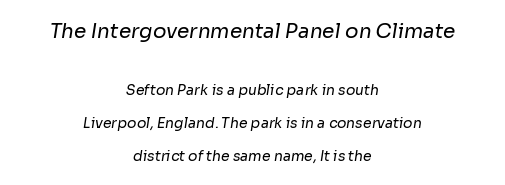
{"bold": "no", "underline": "no", "align": "center", "line_spacing": "loose", "line_spacing_ratio": 2.36, "letter_spacing": "normal", "letter_spacing_em": 0.0, "larger_block": "first", "size_ratio": 1.43, "glyph_px": 20}
